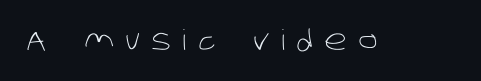
{"serif": "no", "bold": "no", "weight": "light", "width": "normal", "stroke_contrast": "low", "x_height": "large", "monospaced": "no", "underline": "no", "letter_spacing": "wide", "letter_spacing_em": 0.41, "glyph_px": 28}
